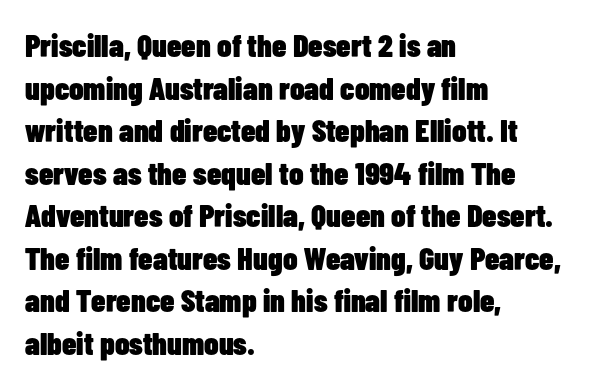
Q: Is the text bold? A: Yes.
Q: Is the text italic (slanted)? A: No, it is upright.
Q: Is the typeface a serif or a sans-serif typeface? A: Sans-serif.
Q: Is the text underlined? A: No.
Q: How is the paragraph aligned? A: Left-aligned.
Q: Is the spacing between letters normal or unusually wide? A: Normal.
Q: Is the spacing between lines tight, normal or loose? A: Normal.
Q: Width (condensed, normal, or wide)? A: Condensed.
Q: Stroke contrast? A: Low.
Q: x-height? A: Medium.
Q: Monospaced? A: No.
